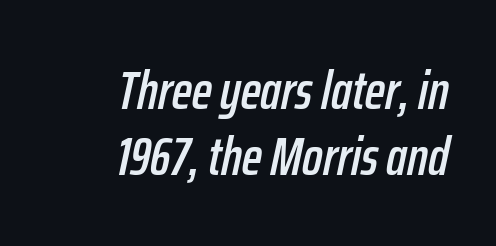
{"italic": "yes", "lean": "right", "slant_degrees": 12, "width": "condensed", "stroke_contrast": "low", "x_height": "medium", "monospaced": "no", "underline": "no", "align": "right", "line_spacing_ratio": 1.22, "letter_spacing": "normal", "letter_spacing_em": 0.0, "glyph_px": 54}
